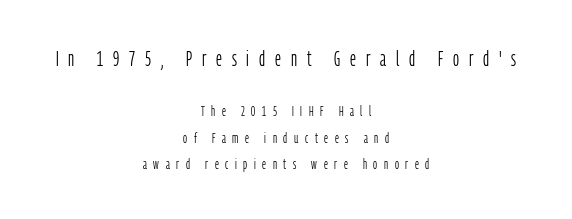
You can tell it's not italic because the verticals are truly vertical. Compared with typical paragraphs, the rows here are farther apart. Two sizes are in play, and the larger belongs to the first block. These glyphs show unthickened strokes, regular width or finer. Casual observation: everything's sitting right in the middle.
